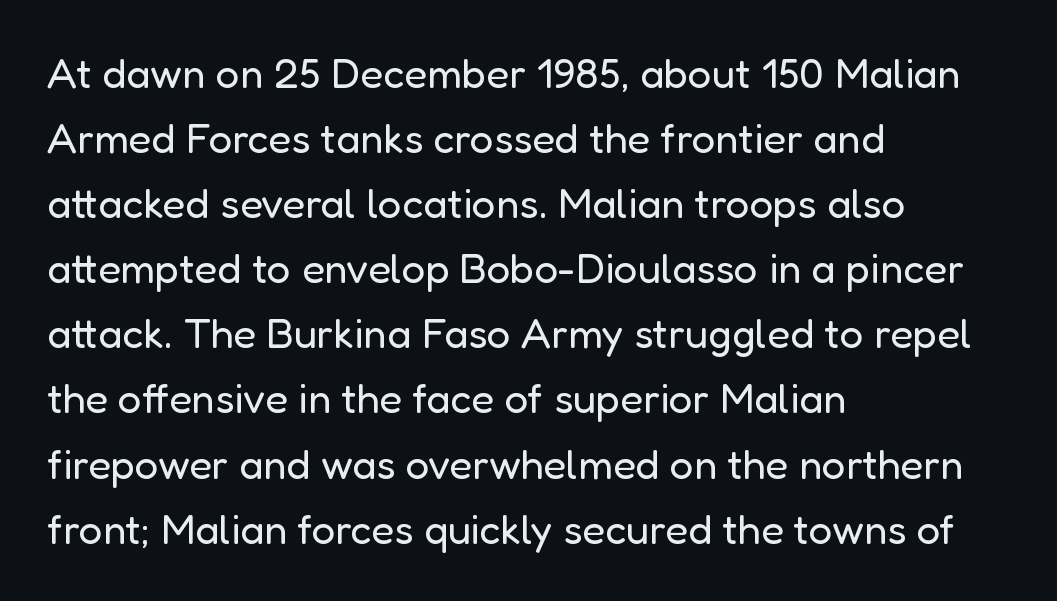
The image shows 42 px regular-weight sans-serif type, upright; set left-aligned, normal line spacing (1.55x), normal letter spacing, not underlined; low stroke contrast and a medium x-height.
